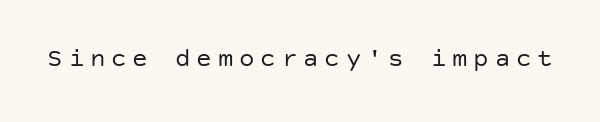
{"italic": "no", "bold": "no", "underline": "no", "letter_spacing": "wide", "letter_spacing_em": 0.22, "glyph_px": 26}
